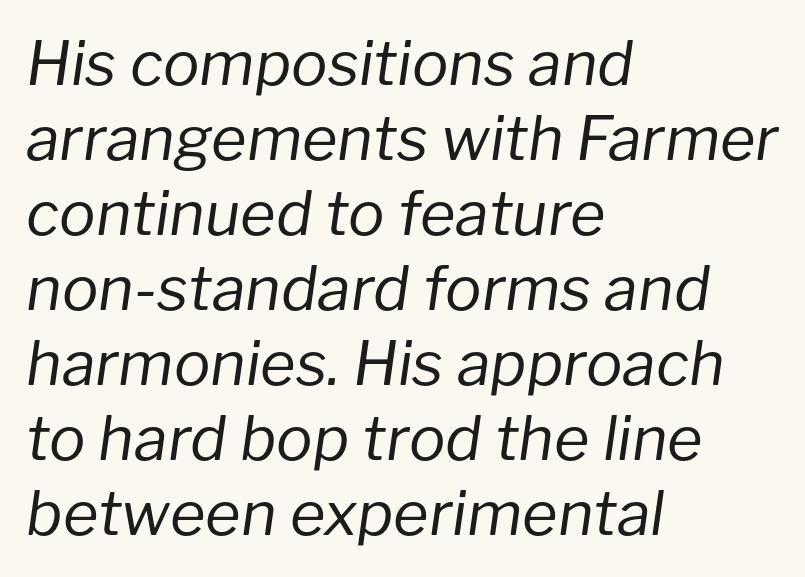
Q: Is the text bold? A: No.
Q: Is the text italic (slanted)? A: Yes, it leans right by about 8 degrees.
Q: Is the text underlined? A: No.
Q: How is the paragraph aligned? A: Left-aligned.
Q: Is the spacing between letters normal or unusually wide? A: Normal.
Q: Width (condensed, normal, or wide)? A: Normal.
Q: Stroke contrast? A: Low.
Q: x-height? A: Medium.
Q: Monospaced? A: No.
